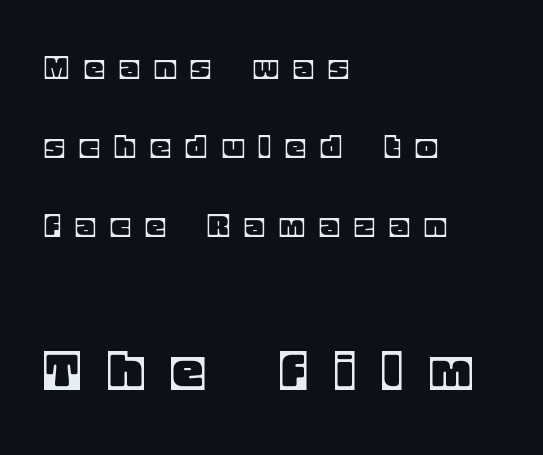
Q: Is the text italic (slanted)? A: No, it is upright.
Q: Is the text underlined? A: No.
Q: How is the paragraph aligned? A: Left-aligned.
Q: Is the spacing between letters normal or unusually wide? A: Unusually wide.
Q: Is the spacing between lines tight, normal or loose? A: Loose.
Q: Which block of text is set in a larger size, the first (top) or the second (bottom)? A: The second (bottom) one.
Q: Width (condensed, normal, or wide)? A: Normal.
Q: x-height? A: Large.
Q: Monospaced? A: No.
